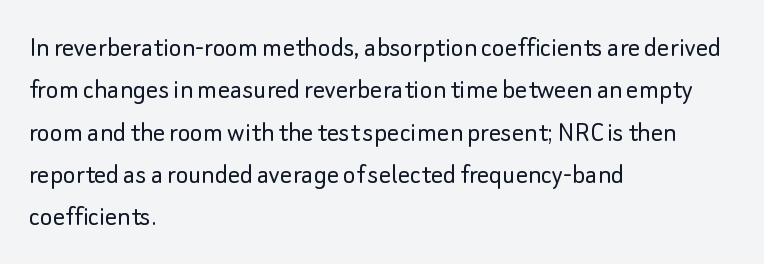
Type style note: lacks serifs. The space between consecutive lines is moderate. The horizontal fit of the characters is conventional and even. Varying glyph widths throughout — classic text-font behaviour.
